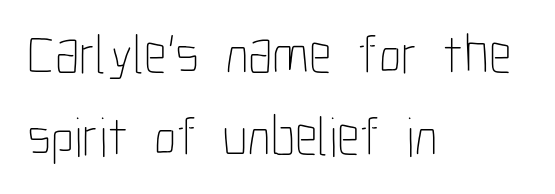
{"italic": "no", "bold": "no", "weight": "thin", "width": "condensed", "stroke_contrast": "low", "x_height": "medium", "monospaced": "no", "underline": "no", "align": "left", "line_spacing": "normal", "line_spacing_ratio": 1.47, "letter_spacing": "normal", "letter_spacing_em": 0.0, "glyph_px": 56}
